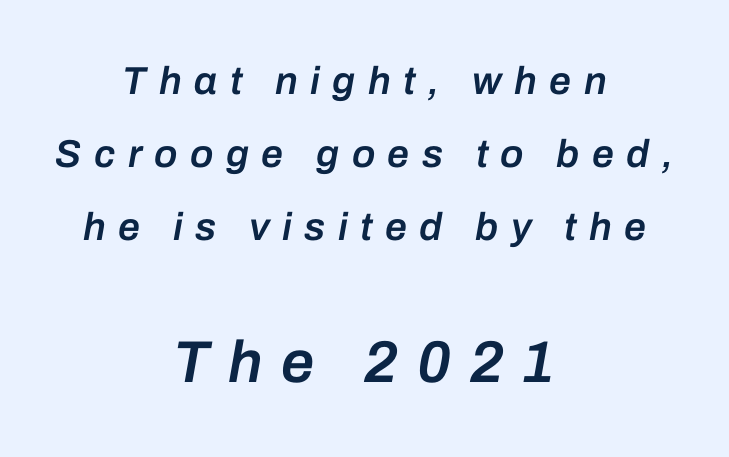
Rule under the text: the space is simply empty. Italic: yes, the glyphs are oblique. The line texture is sparse and dotted thanks to wide tracking. Which margin do the lines hug? Neither — every line sits in the middle. The emphasis by scale lands on block number two, below.
